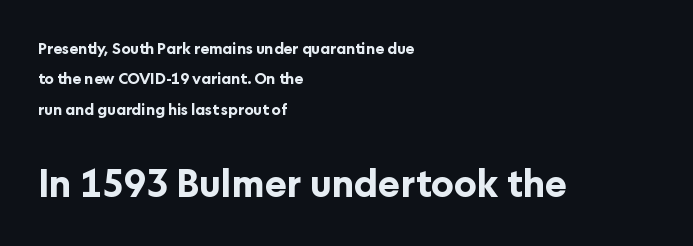
Two sizes are in play, and the larger belongs to the second block. Letterform terminals end flat and unadorned throughout the passage. Leading: increased. Default kerning and tracking; the words read as compact shapes. The glyphs are unaccompanied by any horizontal stroke below them. A typesetter would mark this as roman, not italic.
